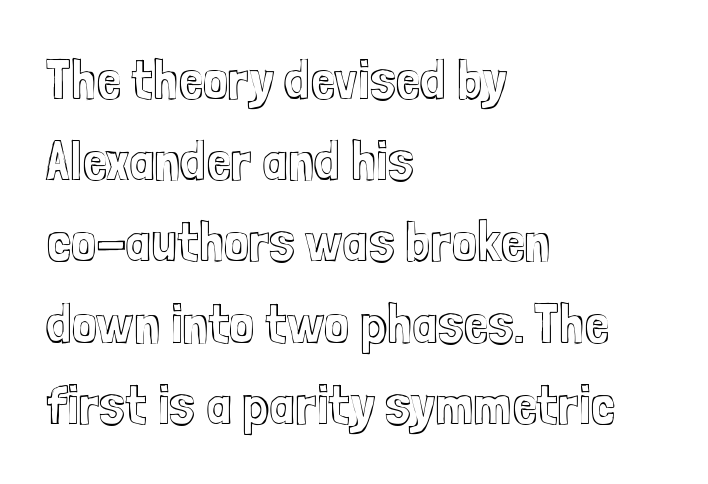
Q: Is the text italic (slanted)? A: No, it is upright.
Q: Is the text underlined? A: No.
Q: How is the paragraph aligned? A: Left-aligned.
Q: Is the spacing between letters normal or unusually wide? A: Normal.
Q: Is the spacing between lines tight, normal or loose? A: Normal.
Q: Width (condensed, normal, or wide)? A: Condensed.
Q: x-height? A: Medium.
Q: Monospaced? A: No.
